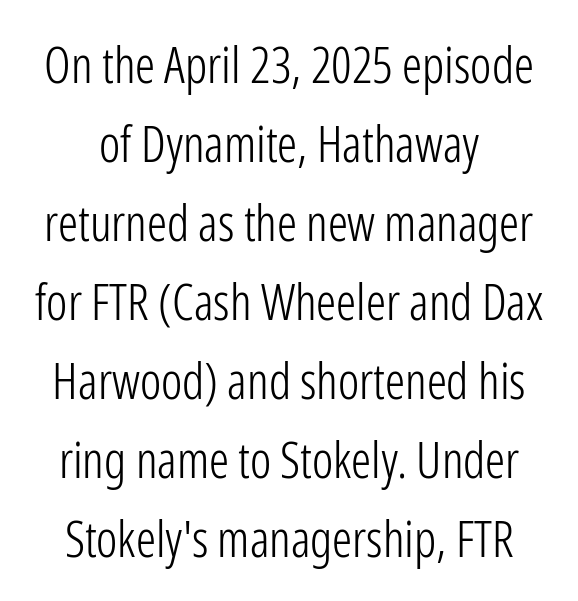
Do the characters align in a grid? No, the font is proportional. This rendering features lettering with no underline. Typographically, this falls in the sans-serif category. What stands out about the letter spacing? Nothing — it is the standard amount.
